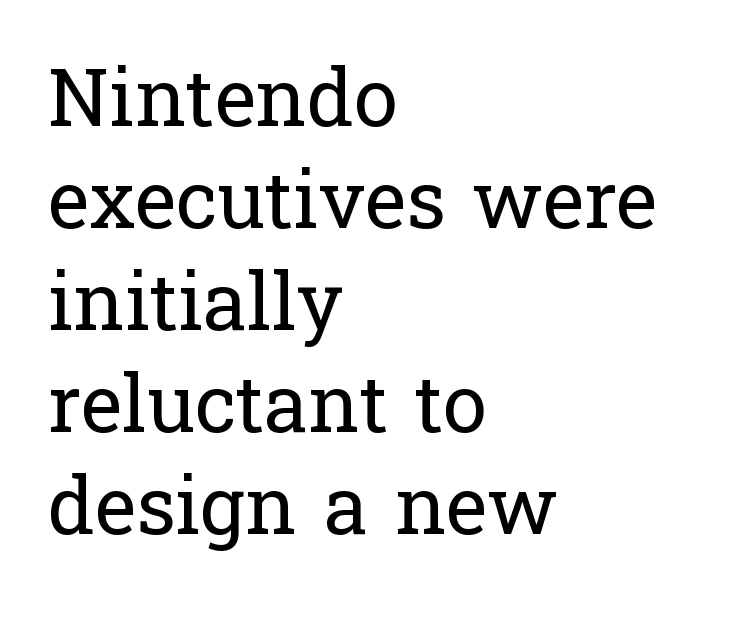
The image shows 79 px regular-weight serif type, upright; set left-aligned, normal line spacing (1.29x), normal letter spacing, not underlined; low stroke contrast and a medium x-height.
